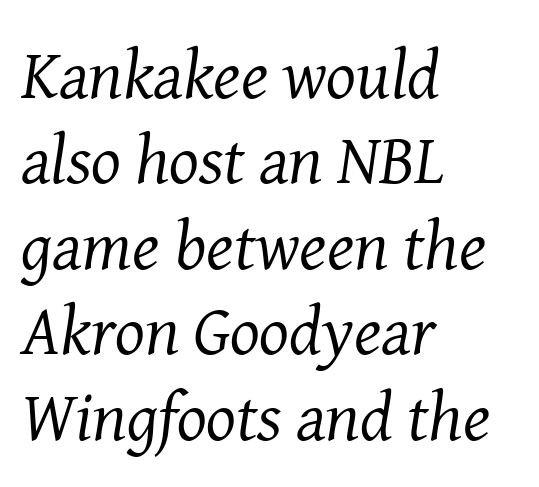
{"serif": "yes", "italic": "yes", "lean": "right", "slant_degrees": 8, "bold": "no", "weight": "regular", "width": "normal", "stroke_contrast": "medium", "x_height": "medium", "monospaced": "no", "underline": "no", "align": "left", "line_spacing_ratio": 1.22, "letter_spacing": "normal", "letter_spacing_em": 0.0, "glyph_px": 70}
